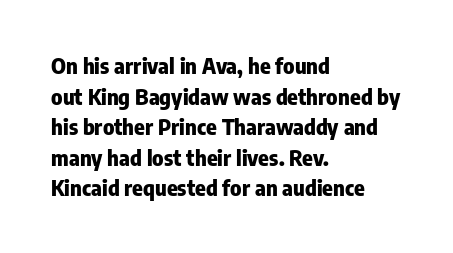
If you drew a line through each stem, it would be perfectly vertical. A normal amount of white space separates one row of letters from the next. Unmarked baselines from the first word to the last. Pretty heavy lettering here — definitely bold. The paragraph has a hard left edge and a soft right edge. These lines keep a tight, regular rhythm from letter to letter.
